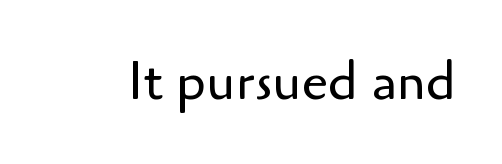
This rendering employs a face without finishing strokes, i.e., a sans-serif. The gaps between neighbouring characters are ordinary and unremarkable. Has an underline been added? It has not. Is this a heavy cut? Hardly; it is regular or lighter. Unlike italic type, these characters show no tilt at all.
